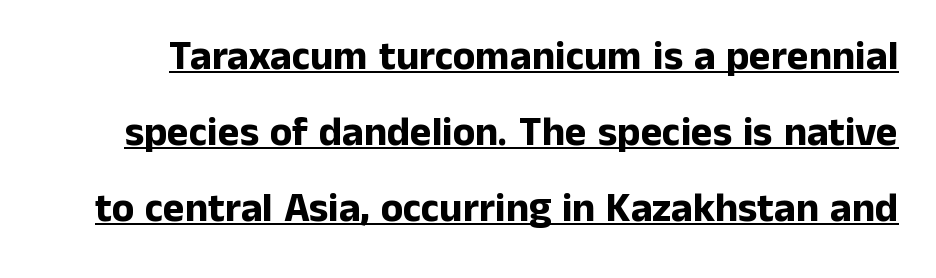
The image shows 41 px bold sans-serif type, upright; set line spacing 1.85x, normal letter spacing, underlined; low stroke contrast and a medium x-height.
